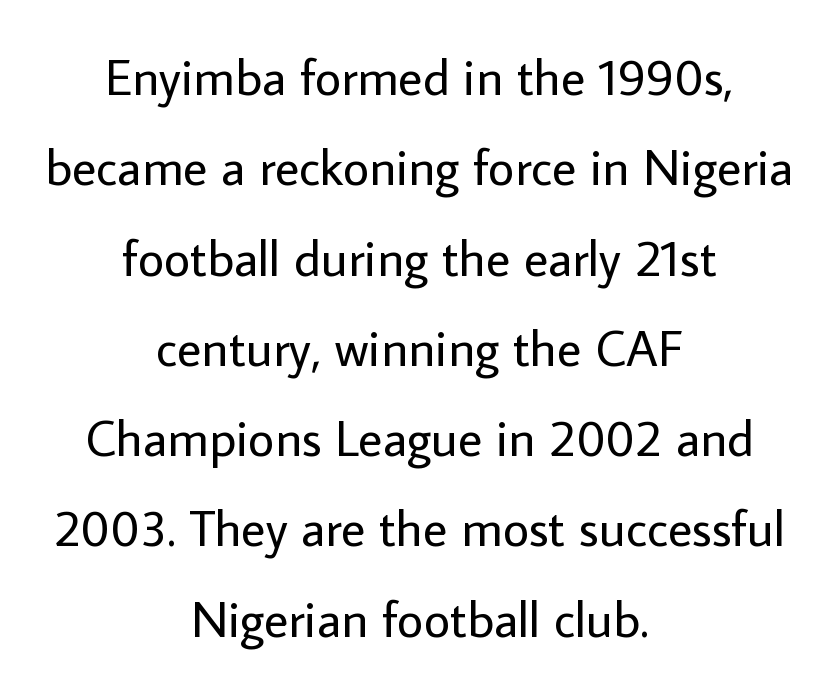
{"serif": "no", "italic": "no", "bold": "no", "weight": "regular", "width": "normal", "stroke_contrast": "low", "x_height": "medium", "monospaced": "no", "underline": "no", "align": "center", "line_spacing_ratio": 1.77, "letter_spacing": "normal", "letter_spacing_em": 0.0, "glyph_px": 51}
